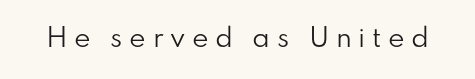
The image shows 25 px text type, upright; set unusually wide letter spacing (+0.26 em), not underlined.
